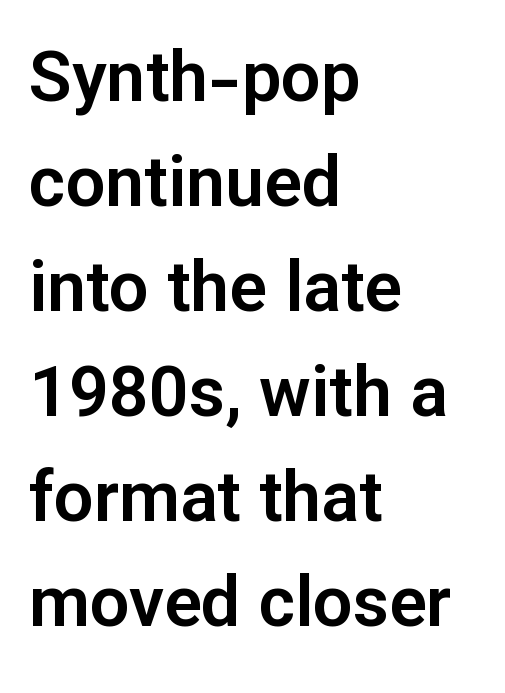
{"serif": "no", "italic": "no", "width": "normal", "stroke_contrast": "low", "x_height": "medium", "monospaced": "no", "underline": "no", "align": "left", "line_spacing": "normal", "line_spacing_ratio": 1.5, "letter_spacing": "normal", "letter_spacing_em": 0.0, "glyph_px": 70}
